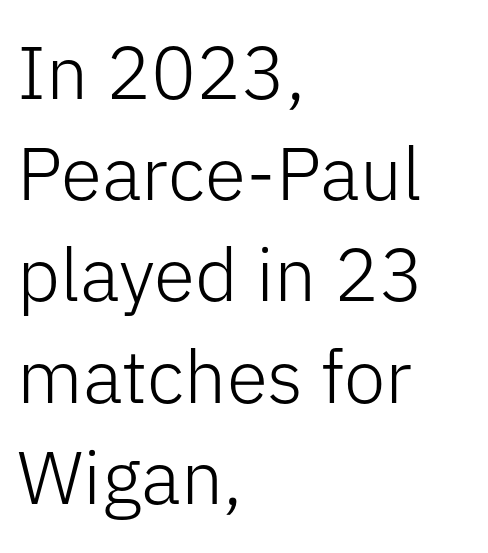
Q: Is the text bold? A: No.
Q: Is the text italic (slanted)? A: No, it is upright.
Q: Is the typeface a serif or a sans-serif typeface? A: Sans-serif.
Q: Is the text underlined? A: No.
Q: How is the paragraph aligned? A: Left-aligned.
Q: Is the spacing between letters normal or unusually wide? A: Normal.
Q: Is the spacing between lines tight, normal or loose? A: Normal.
Q: Width (condensed, normal, or wide)? A: Normal.
Q: Stroke contrast? A: Low.
Q: x-height? A: Medium.
Q: Monospaced? A: No.
